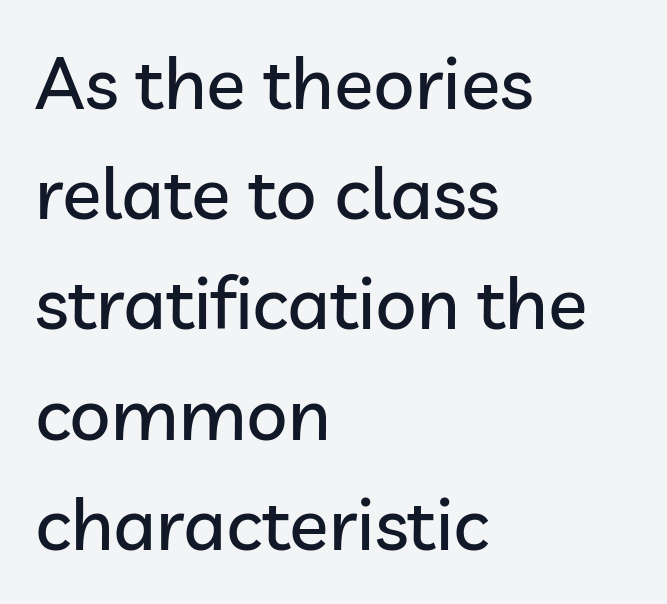
{"serif": "no", "italic": "no", "width": "normal", "stroke_contrast": "low", "x_height": "medium", "monospaced": "no", "underline": "no", "align": "left", "line_spacing": "normal", "line_spacing_ratio": 1.51, "letter_spacing": "normal", "letter_spacing_em": 0.0, "glyph_px": 73}
